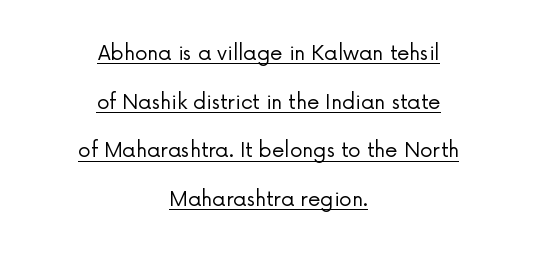
Quick note: not italic, upright. Caption: multi-line text, centered on the measure. Baseline-to-baseline distance is far greater than the letter height. This is underlined copy, the kind a proofreader might mark for attention. This is not heavy type; no bold has been used.
